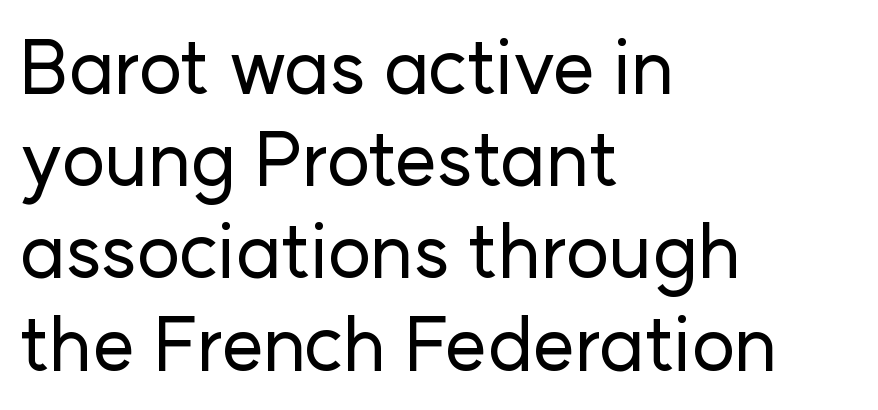
Think of a printed novel: that variable character pitch is what you see here. Unmarked baselines from the first word to the last. Serifs: no, the terminals of the letterforms are clean. Visually the block forms a straight wall on the left and a jagged coastline on the right. How are the letters spaced? Ordinarily, with no added tracking.
